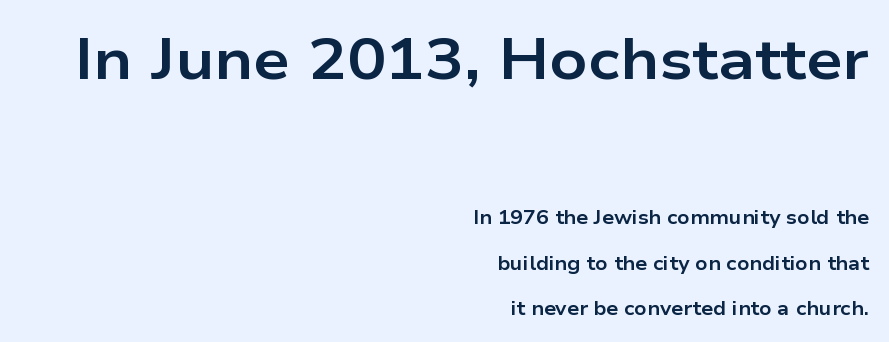
Q: Is the text bold? A: Yes.
Q: Is the text italic (slanted)? A: No, it is upright.
Q: Is the typeface a serif or a sans-serif typeface? A: Sans-serif.
Q: Is the text underlined? A: No.
Q: How is the paragraph aligned? A: Right-aligned.
Q: Is the spacing between letters normal or unusually wide? A: Normal.
Q: Is the spacing between lines tight, normal or loose? A: Loose.
Q: Which block of text is set in a larger size, the first (top) or the second (bottom)? A: The first (top) one.
Q: Width (condensed, normal, or wide)? A: Wide.
Q: Stroke contrast? A: Low.
Q: x-height? A: Medium.
Q: Monospaced? A: No.
